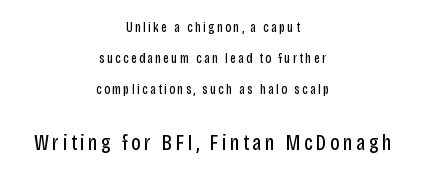
{"italic": "no", "bold": "no", "underline": "no", "align": "center", "line_spacing": "loose", "line_spacing_ratio": 2.22, "larger_block": "second", "size_ratio": 1.57, "glyph_px": 22}
